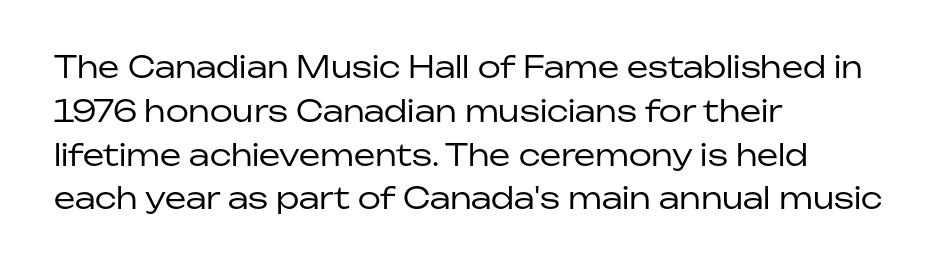
{"serif": "no", "italic": "no", "bold": "no", "weight": "regular", "width": "normal", "stroke_contrast": "low", "x_height": "medium", "monospaced": "no", "underline": "no", "align": "left", "line_spacing": "normal", "line_spacing_ratio": 1.46, "letter_spacing": "normal", "letter_spacing_em": 0.0, "glyph_px": 30}
